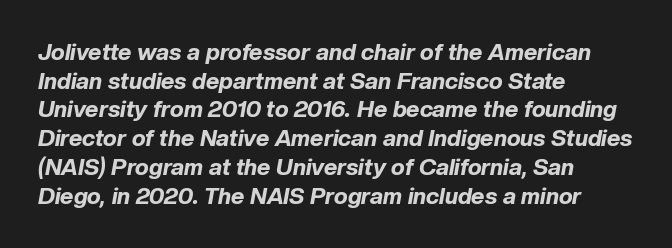
Q: Is the text bold? A: Yes.
Q: Is the text italic (slanted)? A: Yes, it leans right by about 10 degrees.
Q: Is the text underlined? A: No.
Q: How is the paragraph aligned? A: Left-aligned.
Q: Is the spacing between letters normal or unusually wide? A: Normal.
Q: Is the spacing between lines tight, normal or loose? A: Normal.
